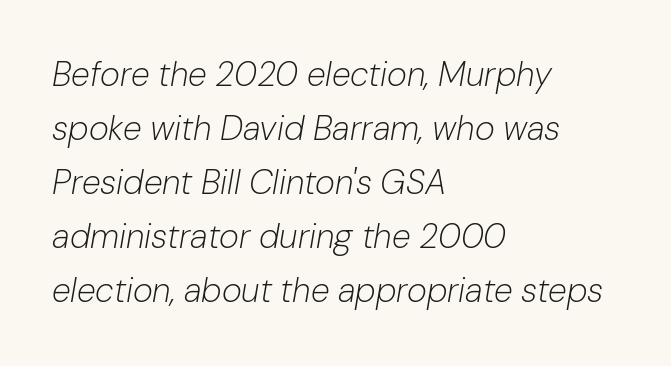
Q: Is the text bold? A: No.
Q: Is the text italic (slanted)? A: Yes, it leans right by about 10 degrees.
Q: Is the text underlined? A: No.
Q: How is the paragraph aligned? A: Left-aligned.
Q: Is the spacing between letters normal or unusually wide? A: Normal.
Q: Is the spacing between lines tight, normal or loose? A: Normal.
Q: Width (condensed, normal, or wide)? A: Normal.
Q: Stroke contrast? A: Low.
Q: x-height? A: Medium.
Q: Monospaced? A: No.
